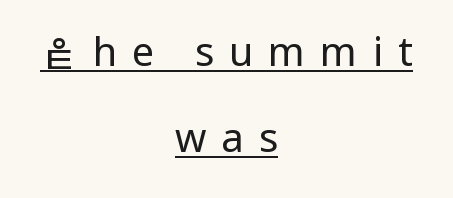
The image shows 40 px regular-weight sans-serif type, upright; set centered, loose line spacing (2.15x), unusually wide letter spacing (+0.37 em), underlined; low stroke contrast and a medium x-height.
